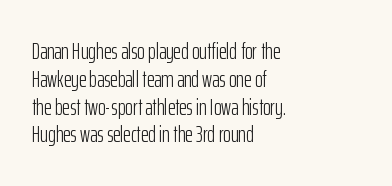
The image shows 23 px text type, upright; set left-aligned, line spacing 1.21x, normal letter spacing, not underlined.
